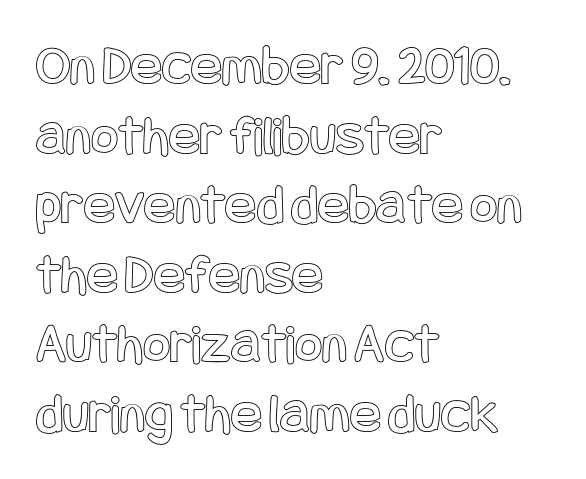
The image shows 58 px condensed type, upright; set left-aligned, line spacing 1.2x, normal letter spacing, not underlined; a large x-height.
